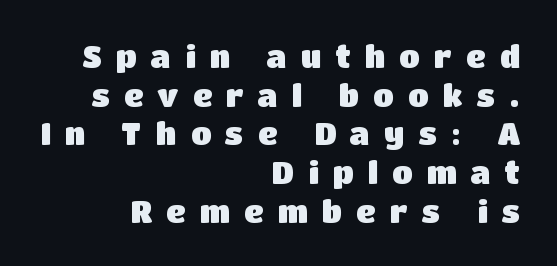
The image shows 30 px heavy sans-serif type, upright; set right-aligned, normal line spacing (1.29x), unusually wide letter spacing (+0.47 em), not underlined; low stroke contrast and a large x-height.
